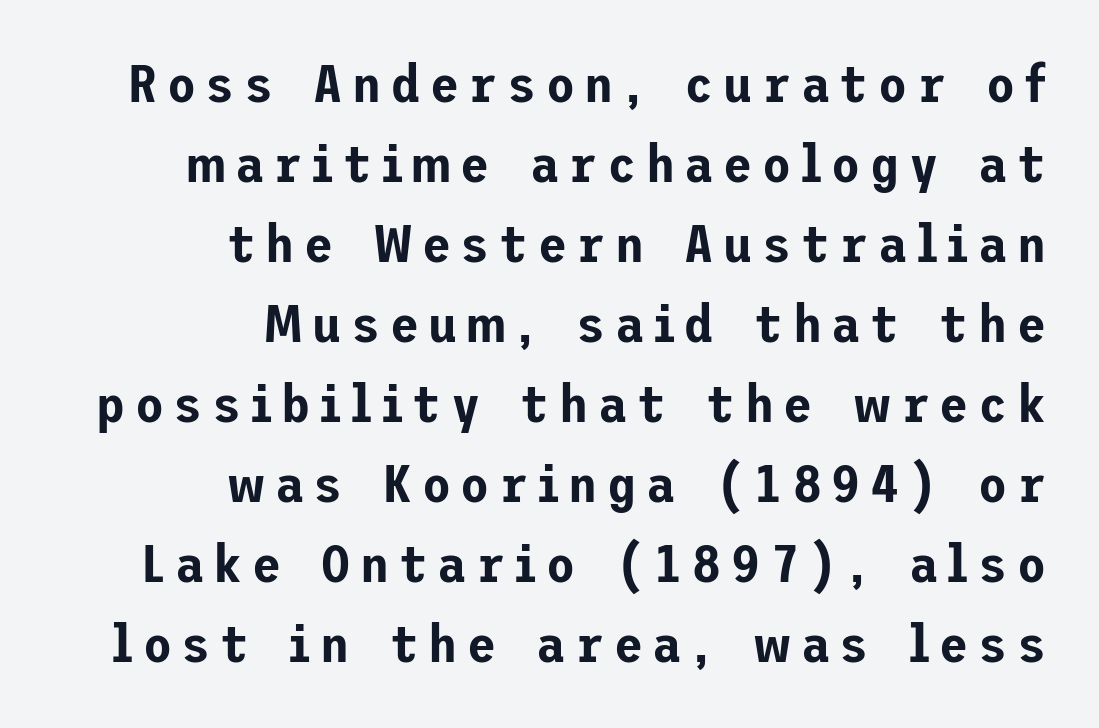
Q: Is the text italic (slanted)? A: No, it is upright.
Q: Is the typeface a serif or a sans-serif typeface? A: Sans-serif.
Q: Is the text underlined? A: No.
Q: How is the paragraph aligned? A: Right-aligned.
Q: Is the spacing between lines tight, normal or loose? A: Normal.
Q: Width (condensed, normal, or wide)? A: Normal.
Q: Stroke contrast? A: Low.
Q: x-height? A: Medium.
